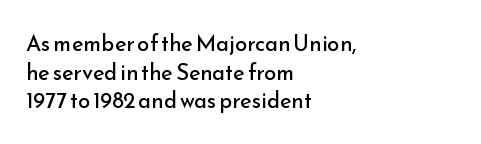
Check the space under the baseline: it is left empty. Characters follow at the spacing the type designer built in. These glyphs show unthickened strokes, regular width or finer. This is the regular roman posture of the typeface. A typesetter would call this leading conventional body-copy spacing. The compositor pushed each line to the left boundary.
